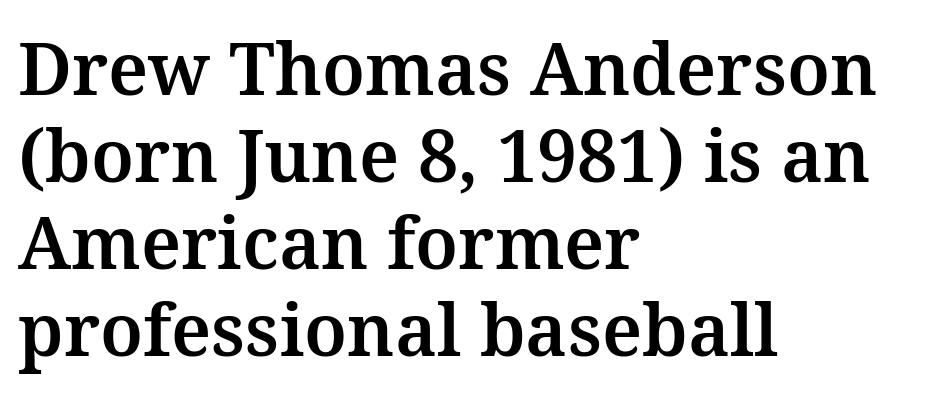
{"serif": "yes", "italic": "no", "width": "normal", "stroke_contrast": "medium", "x_height": "medium", "monospaced": "no", "underline": "no", "align": "left", "line_spacing_ratio": 1.21, "letter_spacing": "normal", "letter_spacing_em": 0.0, "glyph_px": 72}
